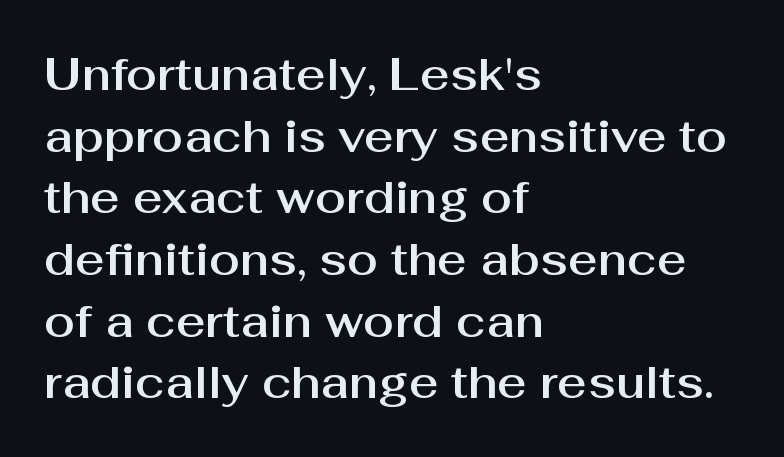
{"serif": "no", "italic": "no", "width": "normal", "stroke_contrast": "medium", "x_height": "medium", "monospaced": "no", "underline": "no", "align": "left", "line_spacing": "normal", "line_spacing_ratio": 1.37, "letter_spacing": "normal", "letter_spacing_em": 0.0, "glyph_px": 45}
